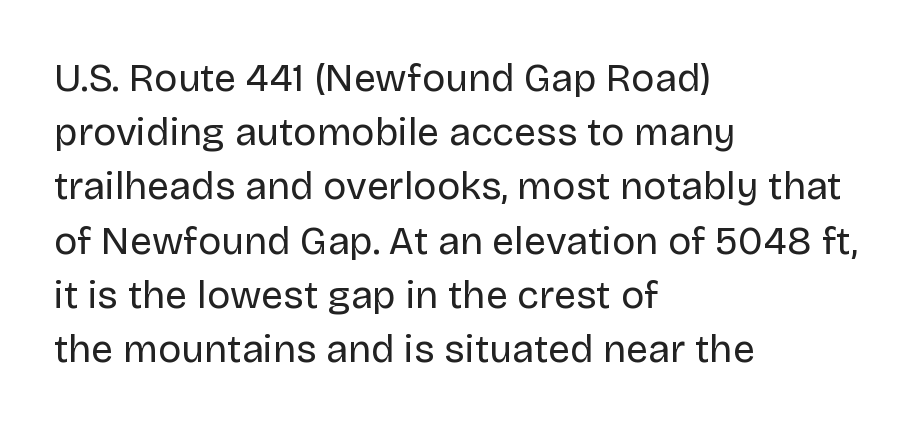
{"serif": "no", "italic": "no", "bold": "no", "weight": "regular", "width": "normal", "stroke_contrast": "low", "x_height": "large", "monospaced": "no", "underline": "no", "align": "left", "line_spacing": "normal", "line_spacing_ratio": 1.39, "letter_spacing": "normal", "letter_spacing_em": 0.0, "glyph_px": 39}
